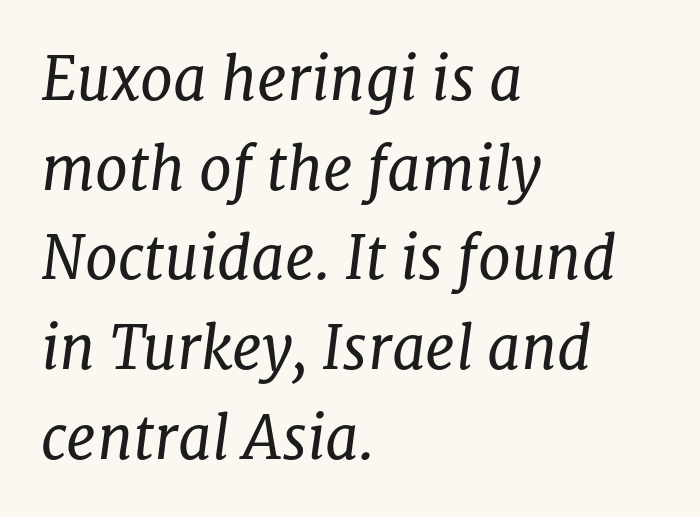
Q: Is the text bold? A: No.
Q: Is the text italic (slanted)? A: Yes, it leans right by about 8 degrees.
Q: Is the typeface a serif or a sans-serif typeface? A: Serif.
Q: Is the text underlined? A: No.
Q: How is the paragraph aligned? A: Left-aligned.
Q: Is the spacing between letters normal or unusually wide? A: Normal.
Q: Is the spacing between lines tight, normal or loose? A: Normal.
Q: Width (condensed, normal, or wide)? A: Normal.
Q: Stroke contrast? A: Low.
Q: x-height? A: Medium.
Q: Monospaced? A: No.
